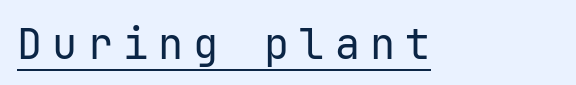
Q: Is the text bold? A: No.
Q: Is the text italic (slanted)? A: No, it is upright.
Q: Is the typeface a serif or a sans-serif typeface? A: Sans-serif.
Q: Is the text underlined? A: Yes.
Q: Is the spacing between letters normal or unusually wide? A: Unusually wide.
Q: Width (condensed, normal, or wide)? A: Normal.
Q: Stroke contrast? A: Low.
Q: x-height? A: Medium.
Q: Monospaced? A: Yes.
